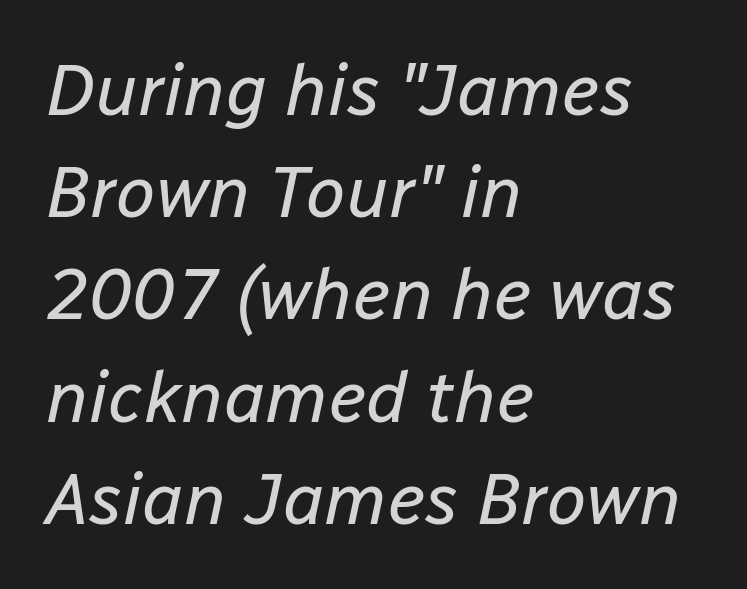
The image shows 72 px regular-weight type, italic (leaning right); set left-aligned, normal line spacing (1.42x), normal letter spacing, not underlined; low stroke contrast and a medium x-height.
